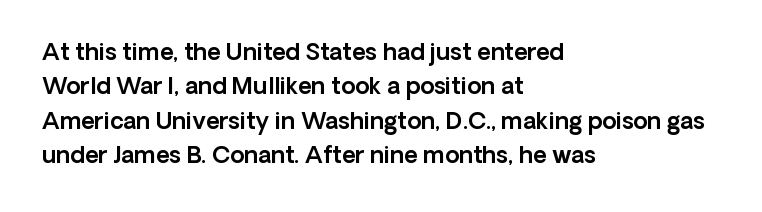
Q: Is the text italic (slanted)? A: No, it is upright.
Q: Is the text underlined? A: No.
Q: How is the paragraph aligned? A: Left-aligned.
Q: Is the spacing between letters normal or unusually wide? A: Normal.
Q: Is the spacing between lines tight, normal or loose? A: Normal.
